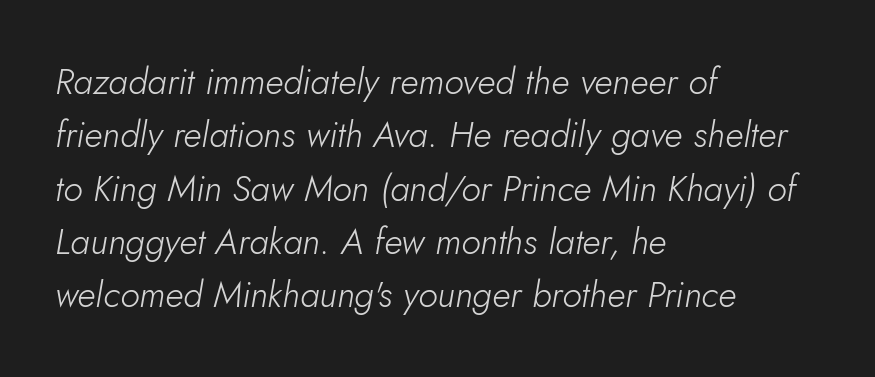
The image shows 36 px light type, italic (leaning right); set left-aligned, normal line spacing (1.48x), normal letter spacing, not underlined; low stroke contrast and a small x-height.
